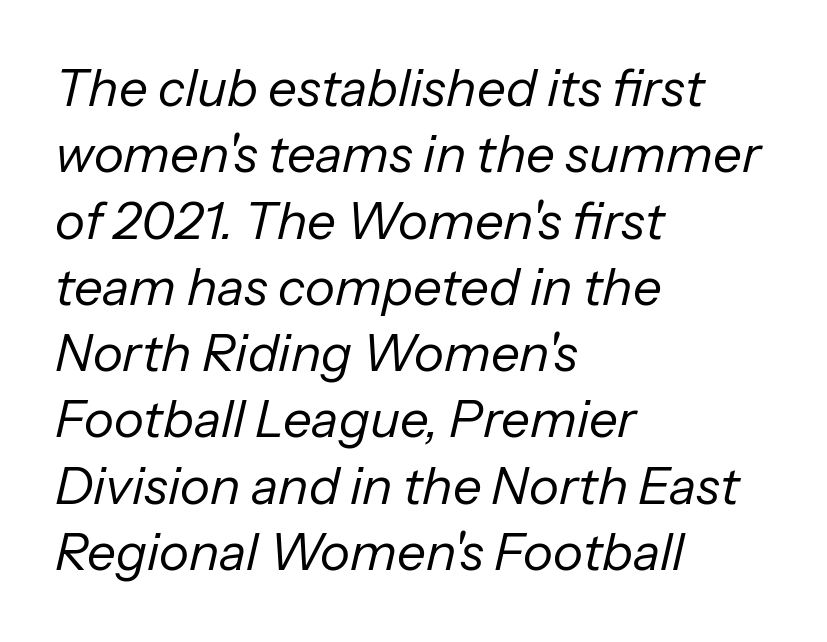
Each new line begins a customary step beneath the previous one. Looking at the ascenders, they clearly lean. A student would call this left alignment; a typographer would say flush left, rag right. The font is comparable to plain body text, perhaps lighter.
